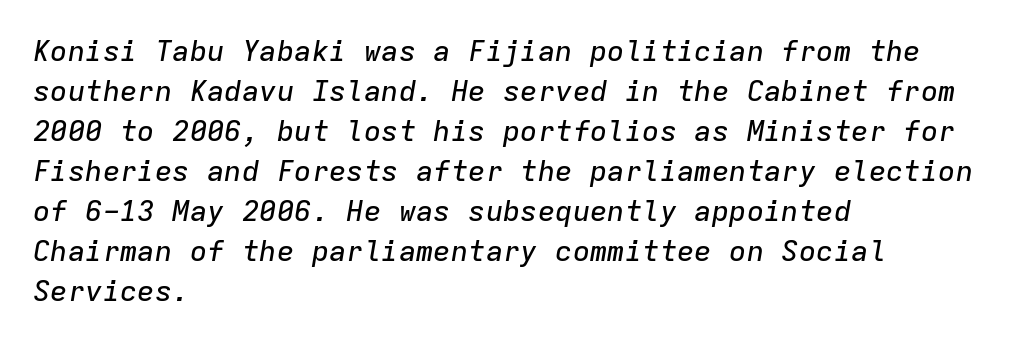
Q: Is the text italic (slanted)? A: Yes, it leans right by about 9 degrees.
Q: Is the text underlined? A: No.
Q: How is the paragraph aligned? A: Left-aligned.
Q: Is the spacing between letters normal or unusually wide? A: Normal.
Q: Is the spacing between lines tight, normal or loose? A: Normal.
Q: Width (condensed, normal, or wide)? A: Normal.
Q: Stroke contrast? A: Low.
Q: x-height? A: Medium.
Q: Monospaced? A: Yes.
